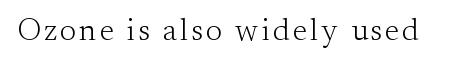
Note the varied advance widths — an 'i' is clearly narrower than an 'm'. The passage shown is not bold in any degree. The passage shown is typeset with a serif family. This is roman type, the default non-slanted kind. The foot of each line stays bare and open.
